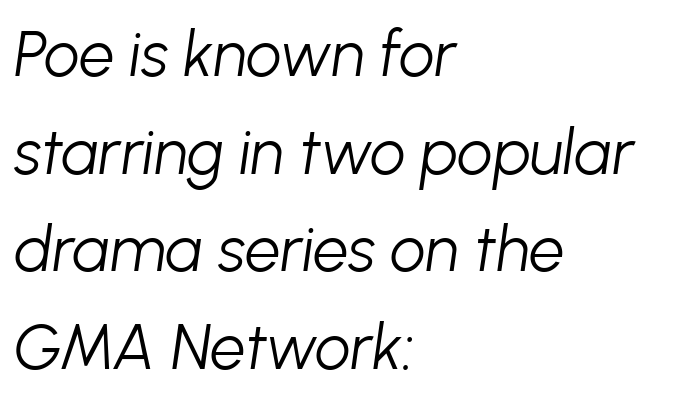
Regarding leading, the lines here are spaced in the standard way. Line beginnings align vertically; line endings do not. When letters slant like this, we call the style italic. This reads as an unemphasized weight, regular at the heaviest.
